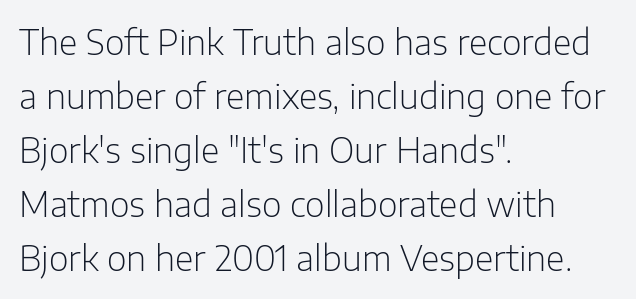
Line spacing here is normal. In CSS terms this would be text-align: left. Type without underlining. Nothing sits at the stroke ends, so this counts as sans-serif. The letters advance in unequal steps, a hallmark of proportional type. On a weight scale, this lands at 450 or below.
